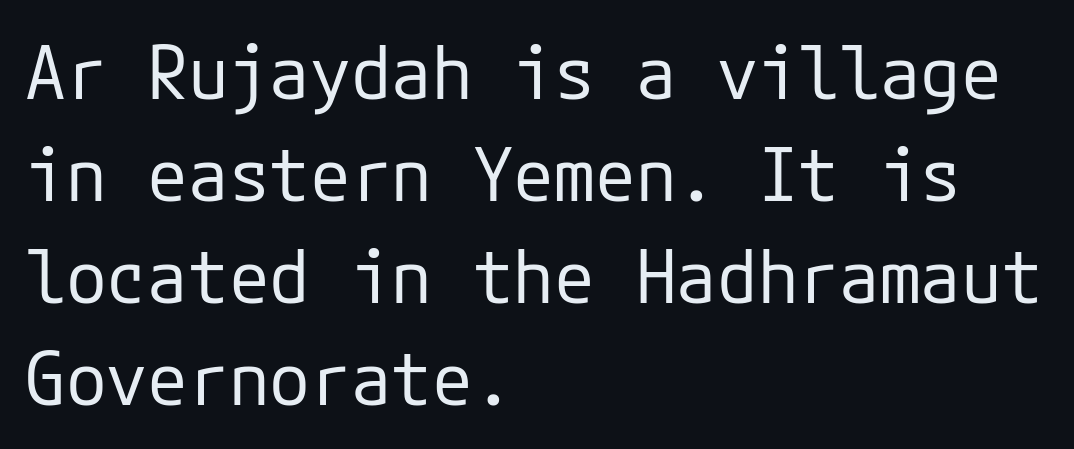
The image shows 74 px regular-weight sans-serif type, upright; set left-aligned, normal line spacing (1.38x), normal letter spacing, not underlined; low stroke contrast and a medium x-height.
